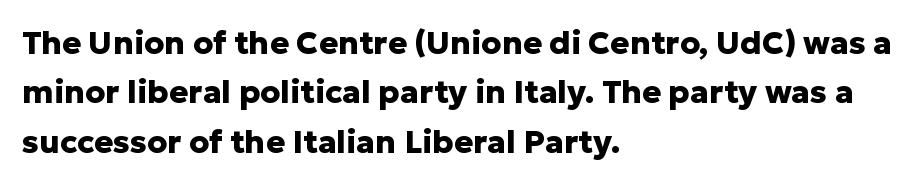
Q: Is the text bold? A: Yes.
Q: Is the text italic (slanted)? A: No, it is upright.
Q: Is the typeface a serif or a sans-serif typeface? A: Sans-serif.
Q: Is the text underlined? A: No.
Q: How is the paragraph aligned? A: Left-aligned.
Q: Is the spacing between letters normal or unusually wide? A: Normal.
Q: Is the spacing between lines tight, normal or loose? A: Normal.
Q: Width (condensed, normal, or wide)? A: Normal.
Q: Stroke contrast? A: Low.
Q: x-height? A: Medium.
Q: Monospaced? A: No.
